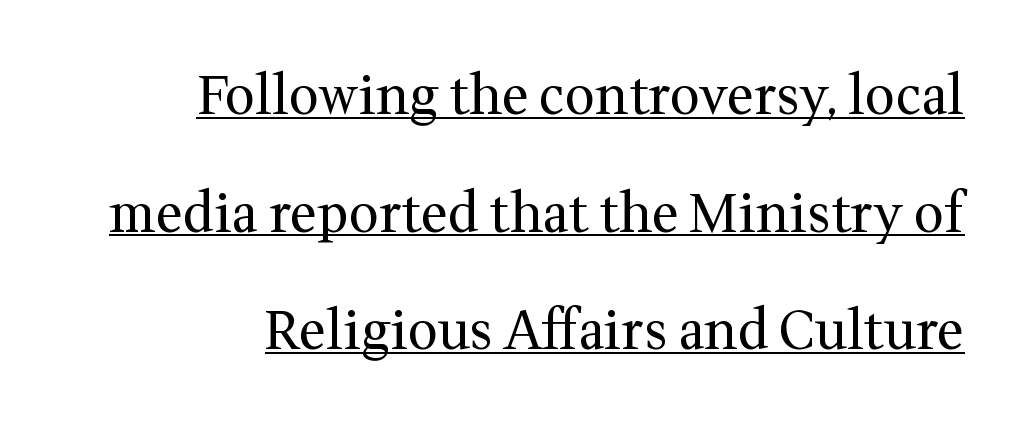
{"serif": "yes", "italic": "no", "bold": "no", "weight": "regular", "width": "normal", "stroke_contrast": "medium", "x_height": "medium", "monospaced": "no", "underline": "yes", "align": "right", "line_spacing": "loose", "line_spacing_ratio": 2.22, "letter_spacing": "normal", "letter_spacing_em": 0.0, "glyph_px": 53}
